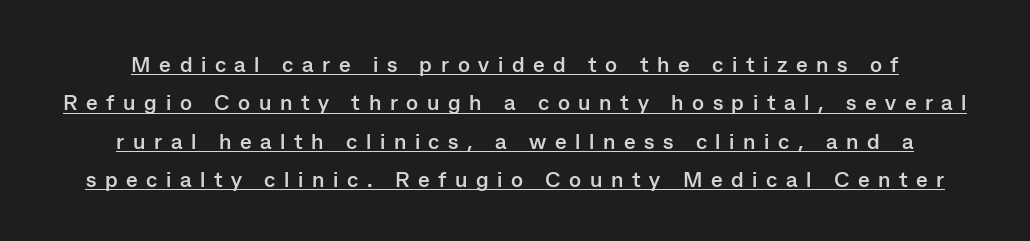
Style check: upright. Loose tracking; the words dissolve into strings of separated letters. I'd describe the lettering as bold — thick and assertive. Every word sits above its own underline.
